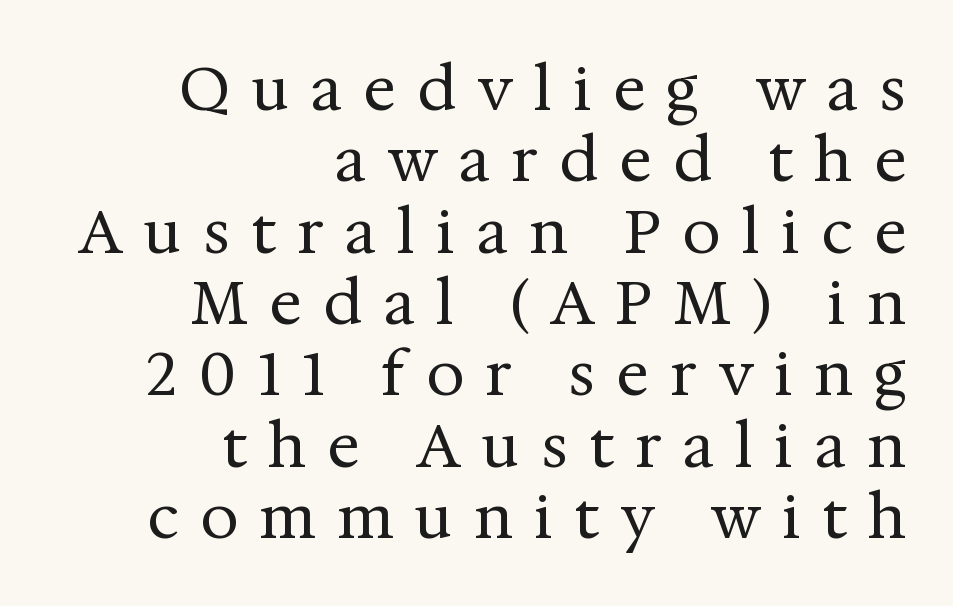
The image shows 61 px regular-weight serif type, upright; set right-aligned, line spacing 1.17x, unusually wide letter spacing (+0.35 em), not underlined; medium stroke contrast and a medium x-height.
